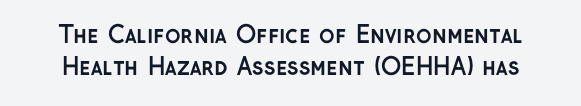
Any mark beneath the type? The region is blank. Italic? Not at all — the glyphs are vertical. The rendering uses a bold face; every stroke is thick and dark. The vertical gap from one line to the next is medium.
